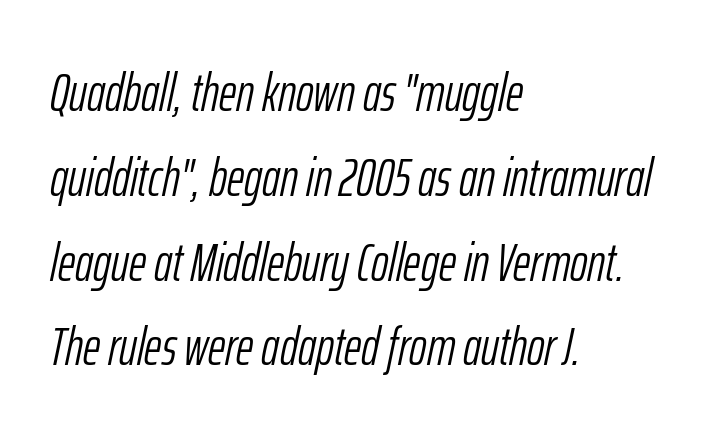
Q: Is the text bold? A: No.
Q: Is the text italic (slanted)? A: Yes, it leans right by about 12 degrees.
Q: Is the text underlined? A: No.
Q: How is the paragraph aligned? A: Left-aligned.
Q: Is the spacing between letters normal or unusually wide? A: Normal.
Q: Is the spacing between lines tight, normal or loose? A: Normal.
Q: Width (condensed, normal, or wide)? A: Condensed.
Q: Stroke contrast? A: Low.
Q: x-height? A: Medium.
Q: Monospaced? A: No.
